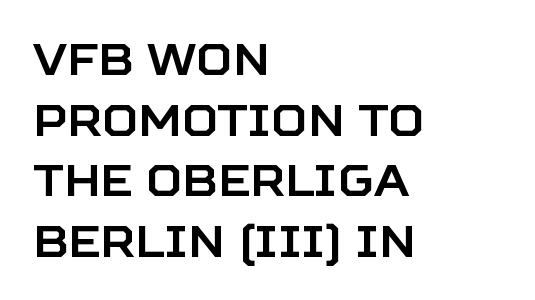
Designer's note — italics off, roman on. Character widths vary here, with narrow letters taking less room than wide ones. Lines of text with bare space underneath. The type is set solid horizontally, with unmodified tracking.
